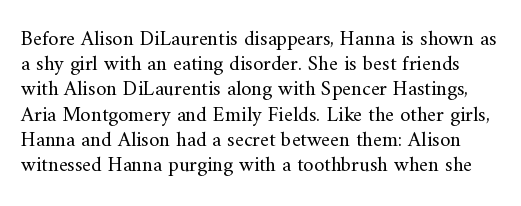
Q: Is the text bold? A: No.
Q: Is the text italic (slanted)? A: No, it is upright.
Q: Is the text underlined? A: No.
Q: Is the spacing between letters normal or unusually wide? A: Normal.
